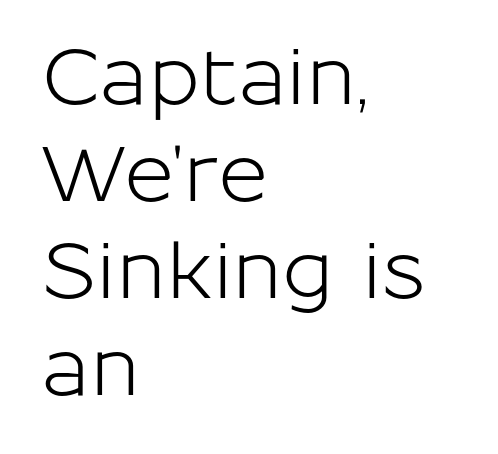
The image shows 77 px sans-serif type, upright; set left-aligned, normal line spacing (1.26x), normal letter spacing, not underlined; low stroke contrast and a medium x-height.
